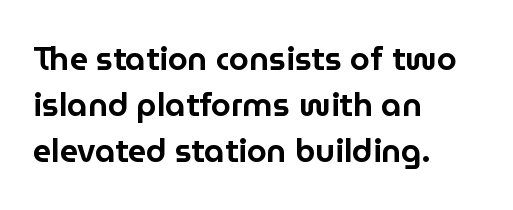
Q: Is the text italic (slanted)? A: No, it is upright.
Q: Is the typeface a serif or a sans-serif typeface? A: Sans-serif.
Q: Is the text underlined? A: No.
Q: How is the paragraph aligned? A: Left-aligned.
Q: Is the spacing between letters normal or unusually wide? A: Normal.
Q: Is the spacing between lines tight, normal or loose? A: Normal.
Q: Width (condensed, normal, or wide)? A: Normal.
Q: Stroke contrast? A: Low.
Q: x-height? A: Medium.
Q: Monospaced? A: No.
